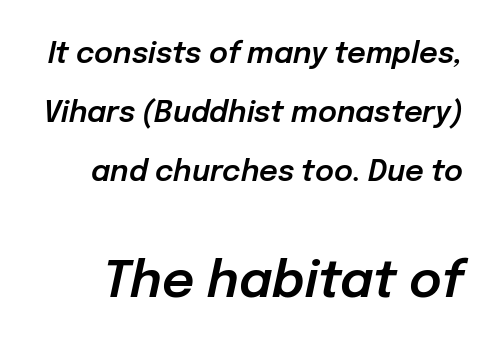
{"italic": "yes", "lean": "right", "slant_degrees": 12, "width": "normal", "stroke_contrast": "low", "x_height": "medium", "monospaced": "no", "underline": "no", "line_spacing": "loose", "line_spacing_ratio": 2.03, "letter_spacing": "normal", "letter_spacing_em": 0.0, "larger_block": "second", "size_ratio": 1.72, "glyph_px": 50}
